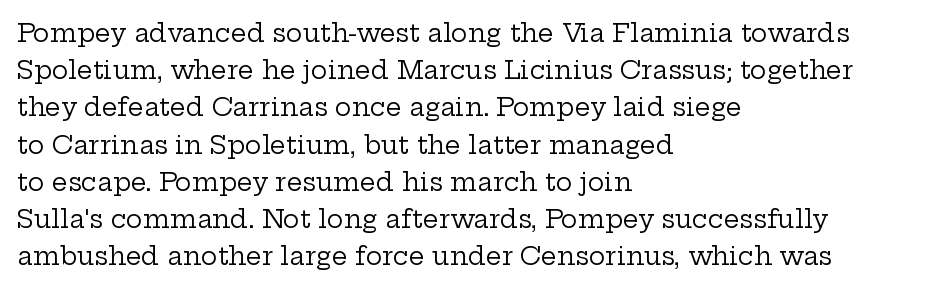
Q: Is the text bold? A: No.
Q: Is the text italic (slanted)? A: No, it is upright.
Q: Is the text underlined? A: No.
Q: How is the paragraph aligned? A: Left-aligned.
Q: Is the spacing between letters normal or unusually wide? A: Normal.
Q: Is the spacing between lines tight, normal or loose? A: Normal.
